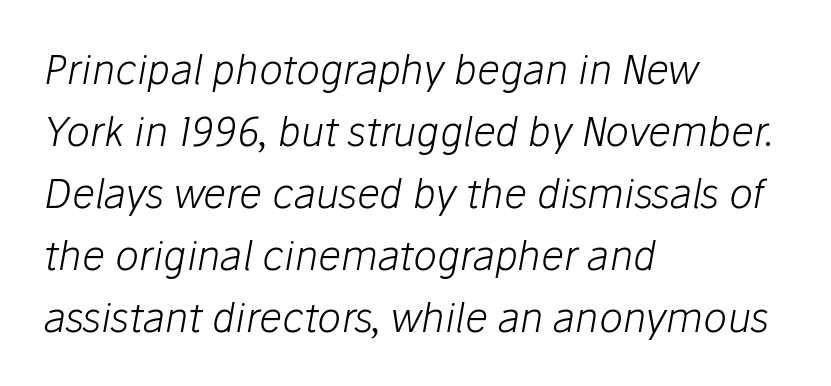
These glyphs show unthickened strokes, regular width or finer. Here the designer chose a conventional face with non-uniform glyph widths. The rows are spaced the way most documents space them. Caption: standard tracking, unaltered. The rag falls on the right side of this text block.
